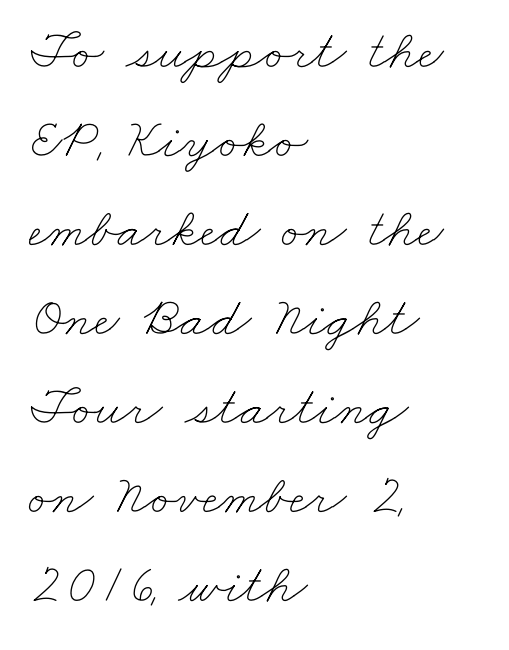
Q: Is the text bold? A: No.
Q: Is the text underlined? A: No.
Q: How is the paragraph aligned? A: Left-aligned.
Q: Is the spacing between letters normal or unusually wide? A: Normal.
Q: Is the spacing between lines tight, normal or loose? A: Normal.
Q: Width (condensed, normal, or wide)? A: Wide.
Q: Stroke contrast? A: Low.
Q: x-height? A: Small.
Q: Monospaced? A: No.
